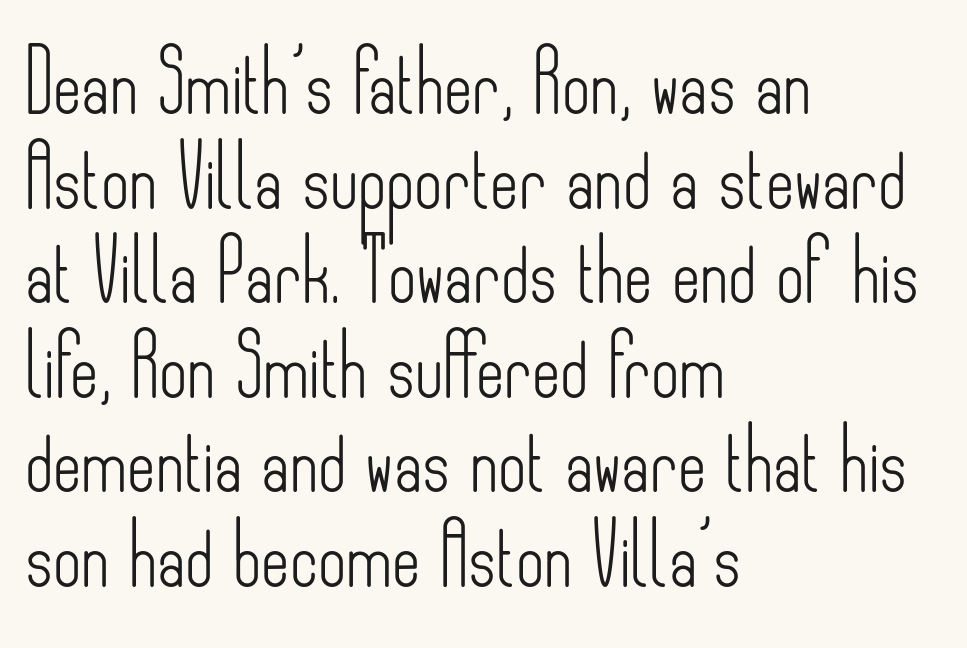
{"serif": "no", "italic": "no", "bold": "no", "weight": "light", "width": "condensed", "stroke_contrast": "low", "x_height": "small", "monospaced": "no", "underline": "no", "align": "left", "line_spacing": "normal", "line_spacing_ratio": 1.55, "letter_spacing": "normal", "letter_spacing_em": 0.0, "glyph_px": 61}
